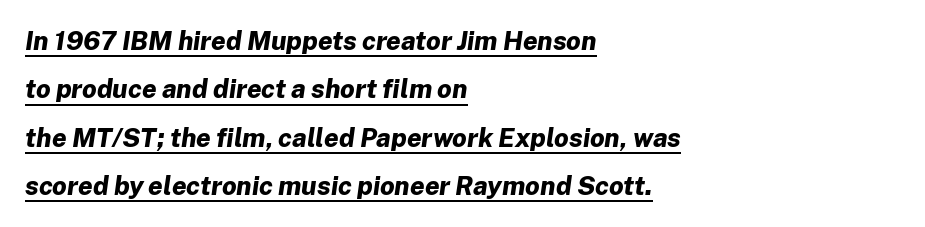
{"italic": "yes", "lean": "right", "slant_degrees": 8, "bold": "yes", "underline": "yes", "align": "left", "line_spacing_ratio": 1.86, "letter_spacing": "normal", "letter_spacing_em": 0.0, "glyph_px": 26}
